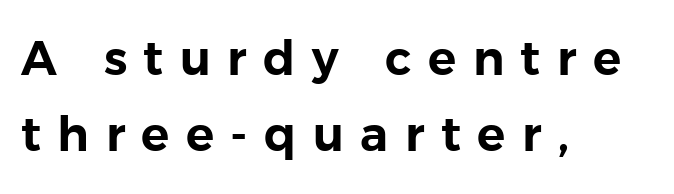
The image shows 47 px sans-serif type, upright; set left-aligned, normal line spacing (1.62x), unusually wide letter spacing (+0.35 em), not underlined; low stroke contrast and a medium x-height.
